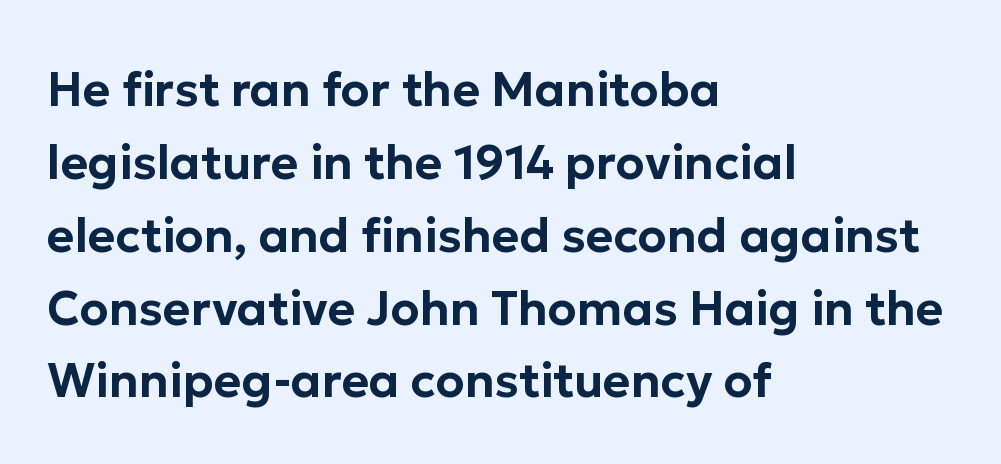
Nobody touched the tracking dial on this one. This rendering features lettering with no underline. Is the block centered? No — it sits flush against the left margin. Quick note: interline space is typical.
